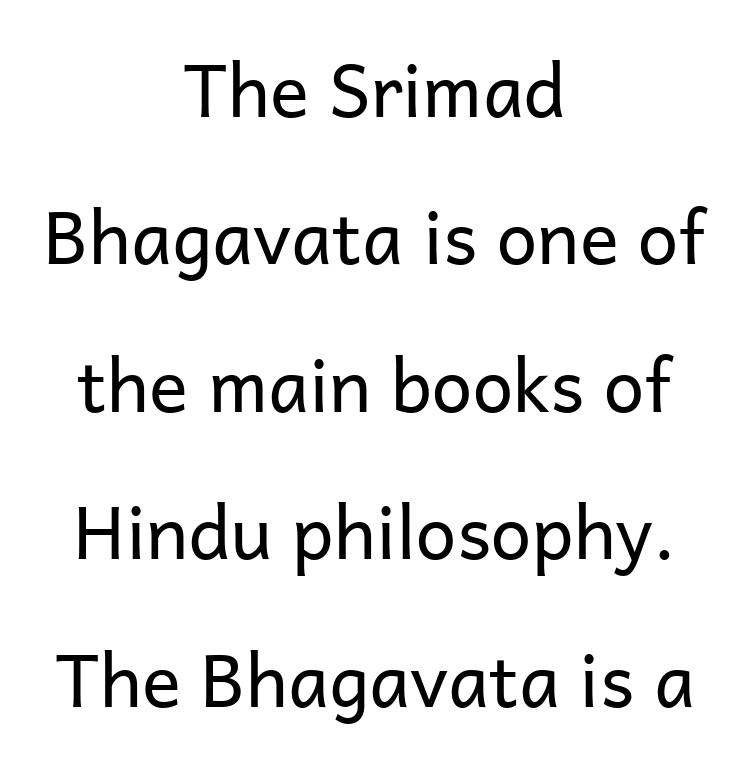
A typesetter would call this zero additional tracking. Letterform terminals end flat and unadorned throughout the passage. Notice how the passage keeps no hard edge, just a central spine. The letters advance in unequal steps, a hallmark of proportional type. Does the leading feel generous? Absolutely, it's lavish. Underlining? Definitely not there.
